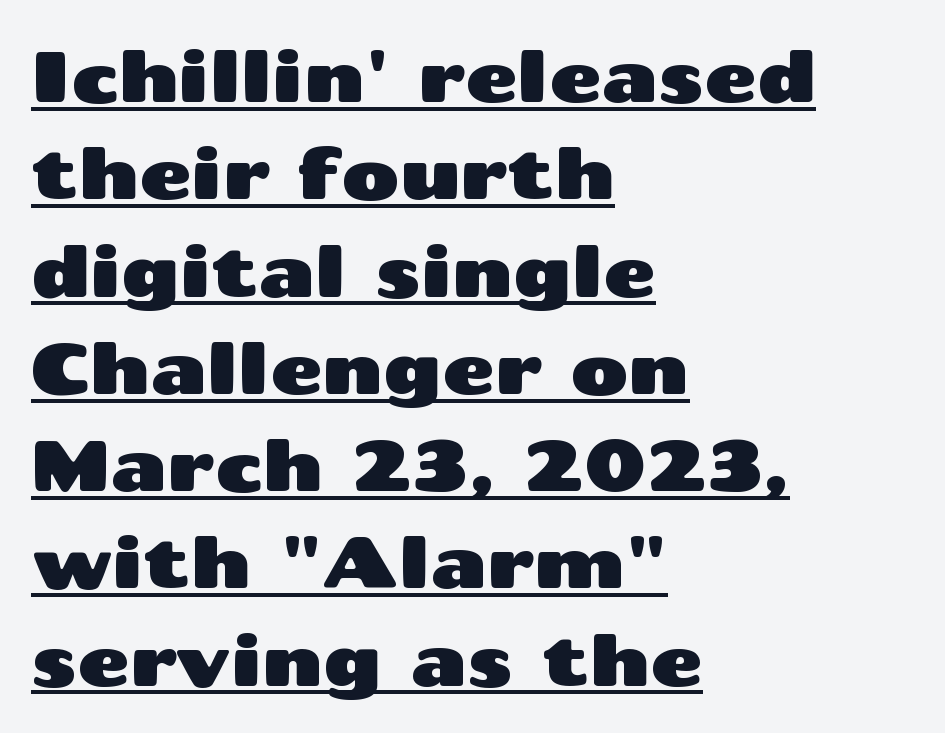
The image shows 71 px wide sans-serif type, upright; set left-aligned, normal line spacing (1.37x), normal letter spacing, underlined; medium stroke contrast and a medium x-height.
